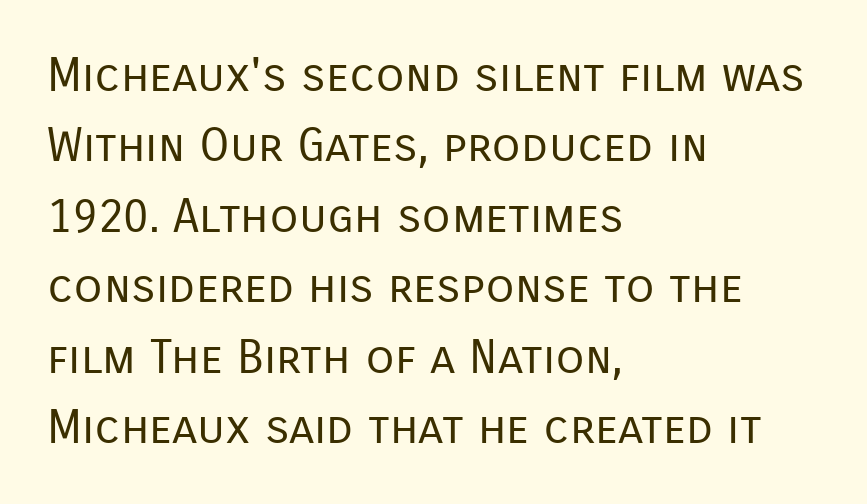
The image shows 47 px regular-weight sans-serif type, upright; set left-aligned, normal line spacing (1.5x), normal letter spacing, not underlined; low stroke contrast and a medium x-height.
